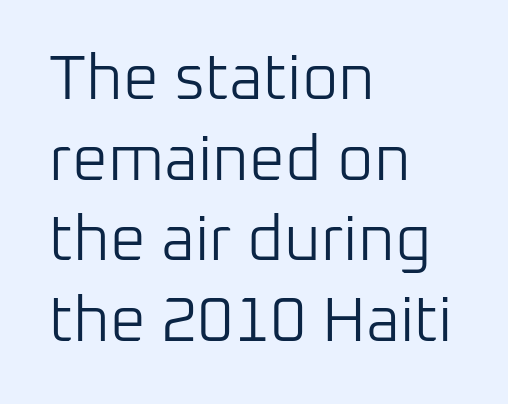
The image shows 63 px light sans-serif type, upright; set left-aligned, normal line spacing (1.28x), normal letter spacing, not underlined; low stroke contrast and a medium x-height.
